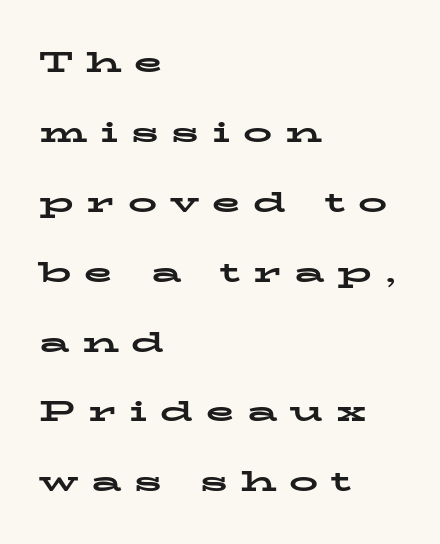
{"serif": "yes", "italic": "no", "bold": "yes", "weight": "bold", "width": "wide", "stroke_contrast": "low", "x_height": "medium", "monospaced": "no", "underline": "no", "align": "left", "line_spacing": "loose", "line_spacing_ratio": 2.41, "letter_spacing": "wide", "letter_spacing_em": 0.44, "glyph_px": 29}
